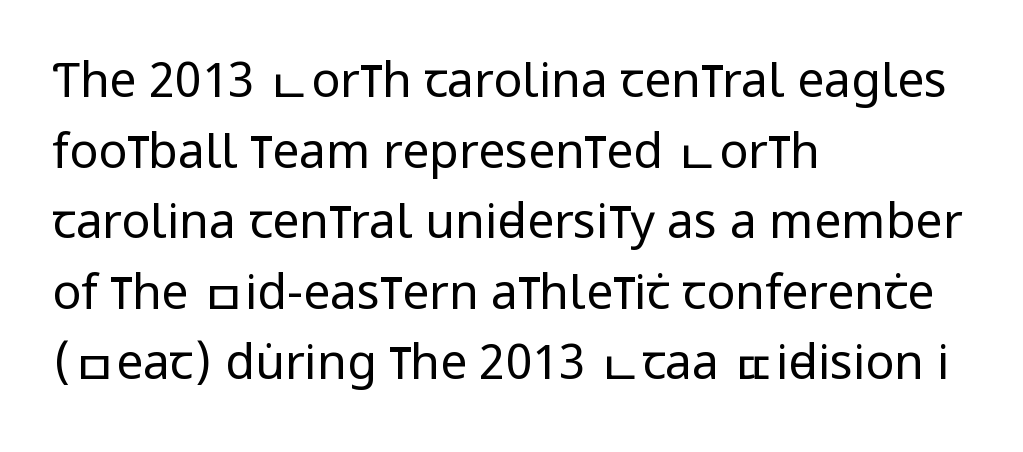
The typography opts for an upright posture over an oblique one. The type is set solid horizontally, with unmodified tracking. Typeset ragged right — the left edge is the straight one. Nothing sits at the stroke ends, so this counts as sans-serif. No letter is thick-stroked: the sample isn't bold. The face used here is proportionally spaced, like ordinary book or web type.
